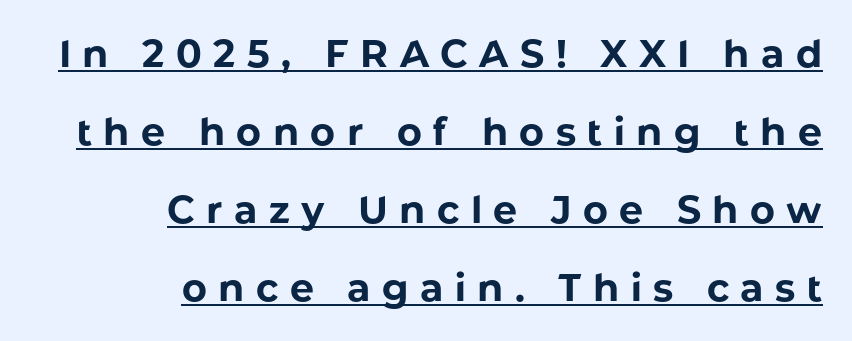
{"serif": "no", "italic": "no", "bold": "yes", "weight": "bold", "width": "normal", "stroke_contrast": "low", "x_height": "medium", "monospaced": "no", "underline": "yes", "align": "right", "line_spacing": "loose", "line_spacing_ratio": 2.05, "letter_spacing": "wide", "letter_spacing_em": 0.3, "glyph_px": 38}
